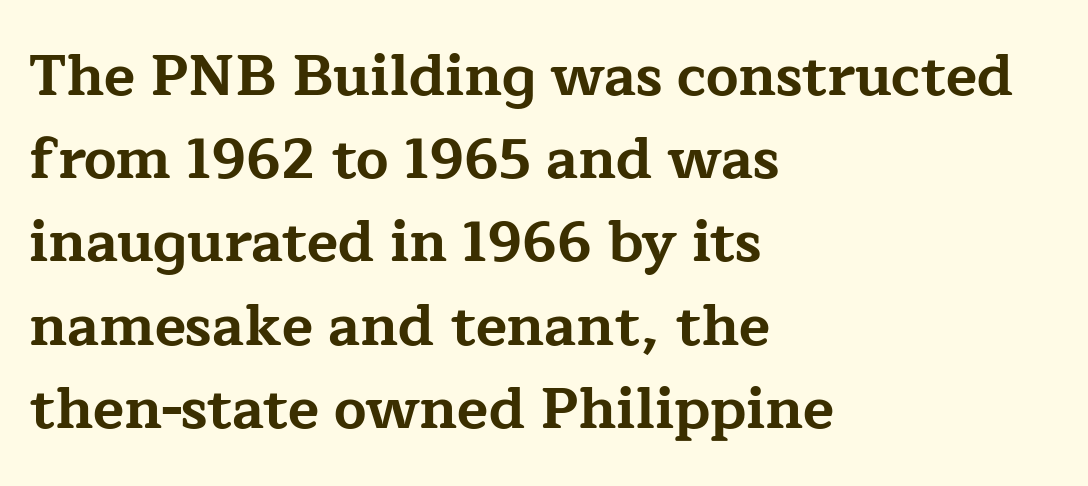
The image shows 57 px bold, wide serif type, upright; set left-aligned, normal line spacing (1.46x), normal letter spacing, not underlined; low stroke contrast and a medium x-height.
